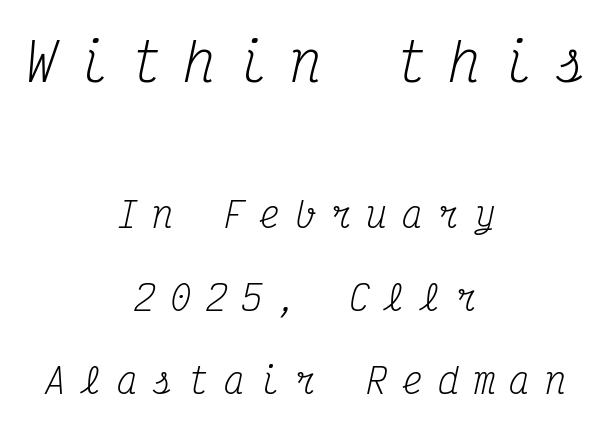
{"serif": "yes", "italic": "yes", "lean": "right", "slant_degrees": 12, "bold": "no", "weight": "regular", "width": "condensed", "stroke_contrast": "medium", "x_height": "medium", "monospaced": "yes", "underline": "no", "align": "center", "line_spacing": "loose", "line_spacing_ratio": 2.37, "letter_spacing": "wide", "letter_spacing_em": 0.42, "larger_block": "first", "size_ratio": 1.49, "glyph_px": 52}
